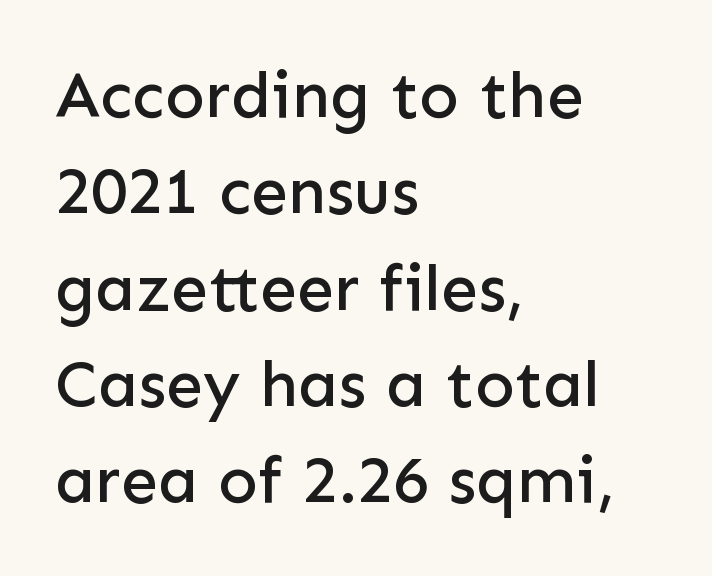
The image shows 66 px sans-serif type, upright; set left-aligned, normal line spacing (1.46x), normal letter spacing, not underlined; low stroke contrast and a medium x-height.
